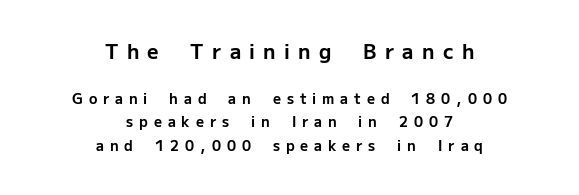
Q: Is the text bold? A: Yes.
Q: Is the text italic (slanted)? A: No, it is upright.
Q: Is the text underlined? A: No.
Q: How is the paragraph aligned? A: Centered.
Q: Is the spacing between letters normal or unusually wide? A: Unusually wide.
Q: Is the spacing between lines tight, normal or loose? A: Normal.
Q: Which block of text is set in a larger size, the first (top) or the second (bottom)? A: The first (top) one.
